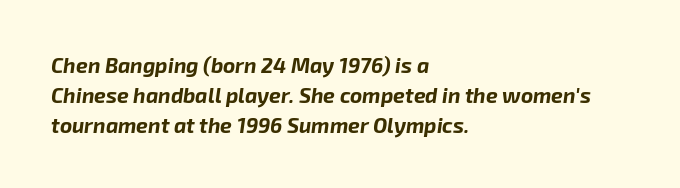
The image shows 21 px bold type, italic (leaning right); set left-aligned, normal line spacing (1.42x), normal letter spacing, not underlined.
